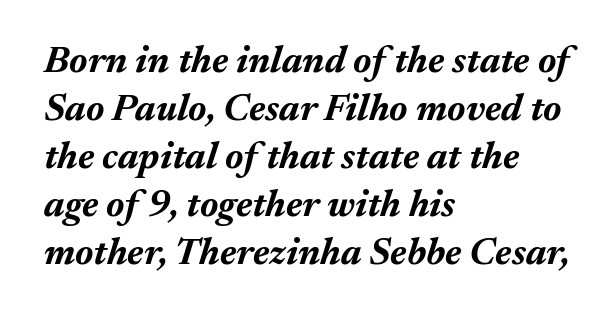
Q: Is the text bold? A: Yes.
Q: Is the text italic (slanted)? A: Yes, it leans right by about 17 degrees.
Q: Is the text underlined? A: No.
Q: How is the paragraph aligned? A: Left-aligned.
Q: Is the spacing between letters normal or unusually wide? A: Normal.
Q: Is the spacing between lines tight, normal or loose? A: Normal.
Q: Width (condensed, normal, or wide)? A: Normal.
Q: Stroke contrast? A: Medium.
Q: x-height? A: Medium.
Q: Monospaced? A: No.
